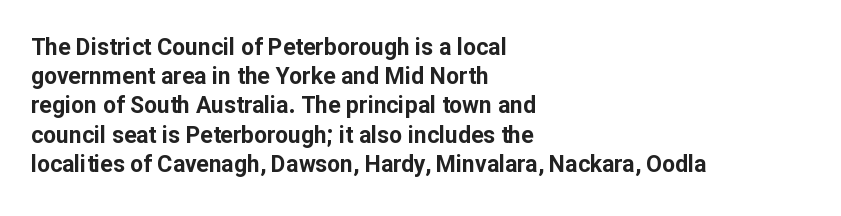
{"italic": "no", "bold": "yes", "underline": "no", "align": "left", "line_spacing": "normal", "line_spacing_ratio": 1.27, "letter_spacing": "normal", "letter_spacing_em": 0.0, "glyph_px": 23}
